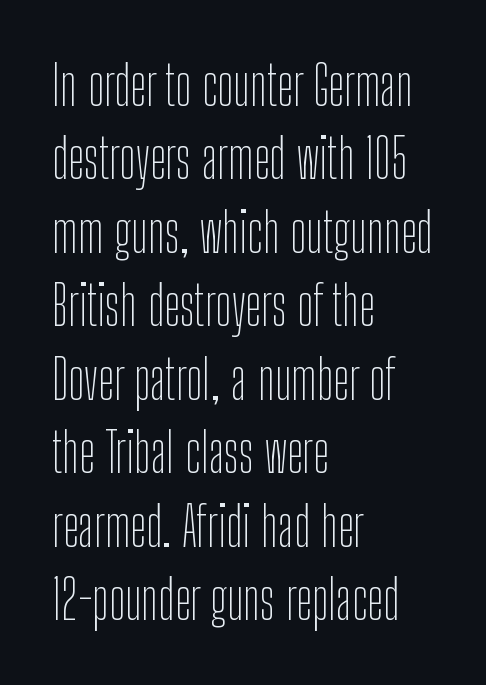
{"serif": "no", "italic": "no", "bold": "no", "weight": "thin", "width": "condensed", "stroke_contrast": "low", "x_height": "medium", "monospaced": "no", "underline": "no", "align": "left", "line_spacing": "normal", "line_spacing_ratio": 1.36, "letter_spacing": "normal", "letter_spacing_em": 0.0, "glyph_px": 54}
